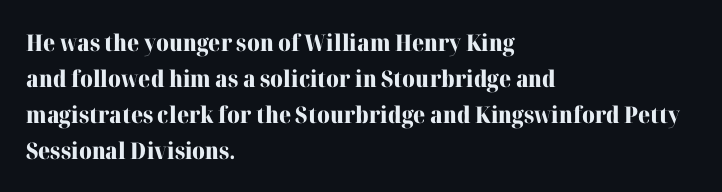
{"italic": "no", "bold": "yes", "underline": "no", "align": "left", "line_spacing": "normal", "line_spacing_ratio": 1.56, "letter_spacing": "normal", "letter_spacing_em": 0.0, "glyph_px": 23}
